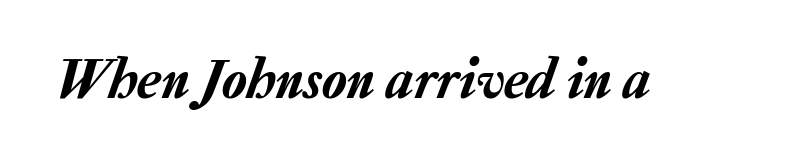
{"italic": "yes", "lean": "right", "slant_degrees": 20, "width": "normal", "stroke_contrast": "low", "x_height": "medium", "monospaced": "no", "underline": "no", "letter_spacing": "normal", "letter_spacing_em": 0.0, "glyph_px": 57}
